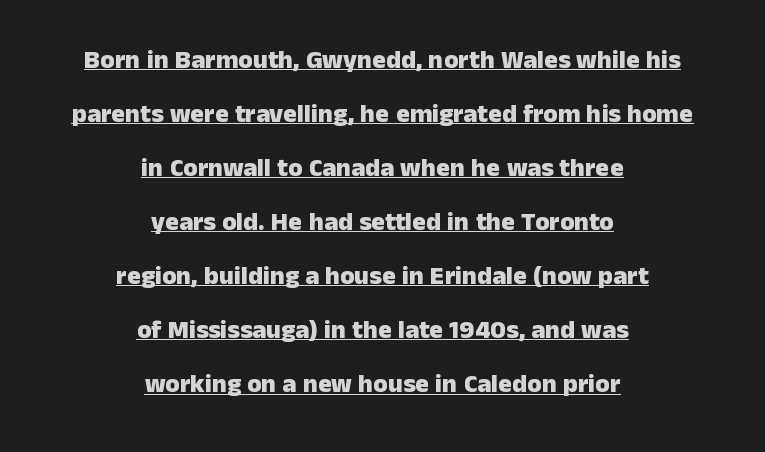
{"italic": "no", "bold": "yes", "underline": "yes", "align": "center", "line_spacing": "loose", "line_spacing_ratio": 2.08, "letter_spacing": "normal", "letter_spacing_em": 0.0, "glyph_px": 26}
